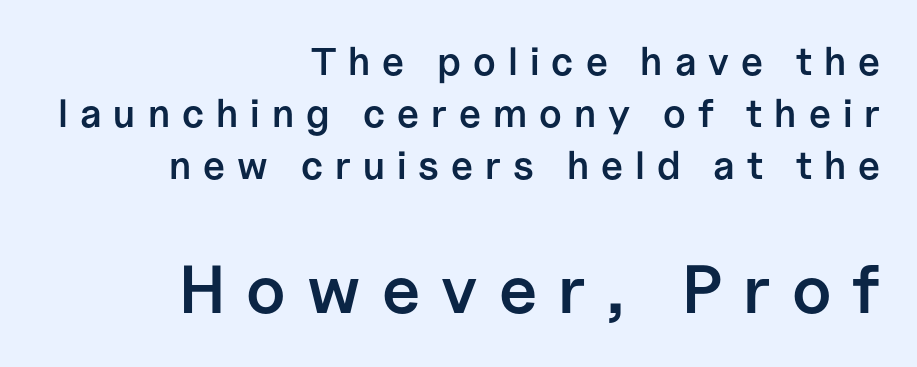
The image shows 68 px semibold sans-serif type, upright; set right-aligned, normal line spacing (1.33x), unusually wide letter spacing (+0.31 em), not underlined; the second (bottom) block is 1.74x larger; low stroke contrast and a medium x-height.
